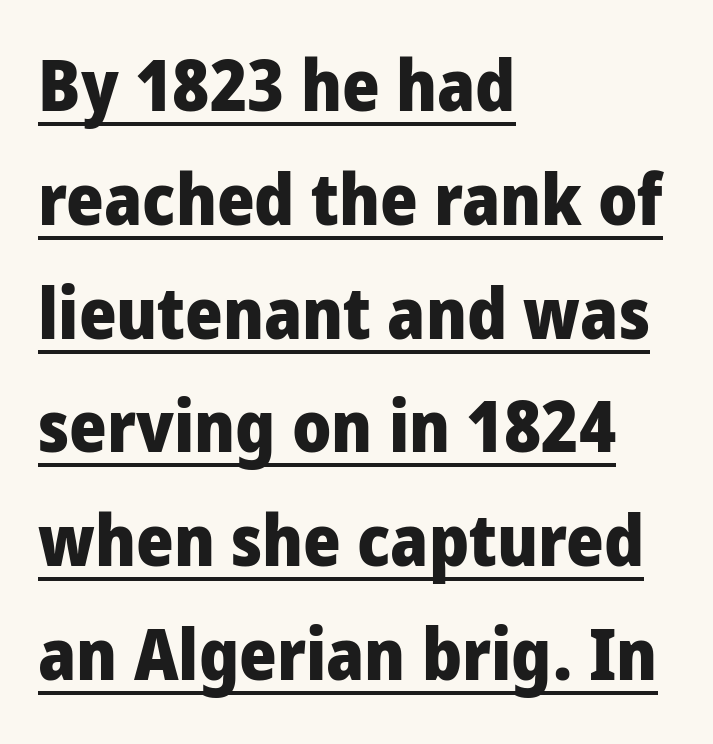
The image shows 72 px heavy, condensed sans-serif type, upright; set left-aligned, normal line spacing (1.58x), normal letter spacing, underlined; low stroke contrast and a large x-height.
